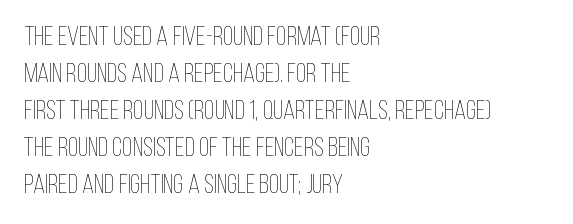
Q: Is the text bold? A: No.
Q: Is the text italic (slanted)? A: No, it is upright.
Q: Is the text underlined? A: No.
Q: How is the paragraph aligned? A: Left-aligned.
Q: Is the spacing between letters normal or unusually wide? A: Normal.
Q: Is the spacing between lines tight, normal or loose? A: Normal.
